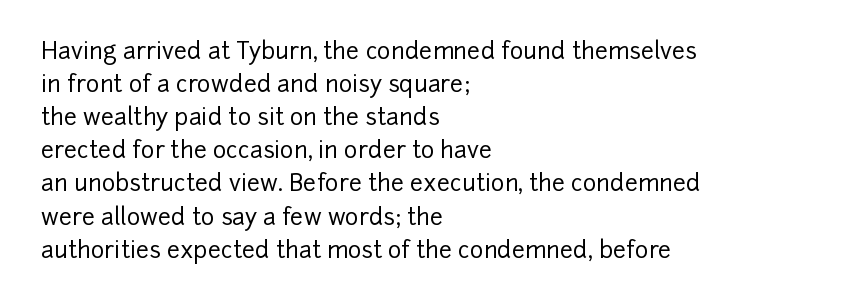
The block of text has a typical density, with ordinary space between rows. Tracking here is standard; glyphs follow each other at the usual distance. The strip under each line holds only bare page. The lettering holds an erect, upright posture throughout. Teacher's note: observe the even left margin — that is flush-left alignment.
